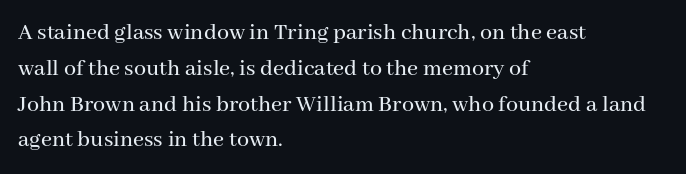
{"italic": "no", "underline": "no", "align": "left", "line_spacing": "normal", "line_spacing_ratio": 1.49, "letter_spacing": "normal", "letter_spacing_em": 0.0, "glyph_px": 24}
